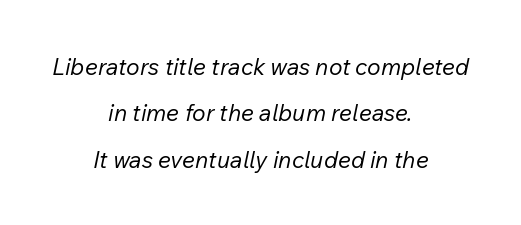
The image shows 23 px text type, italic (leaning right); set centered, loose line spacing (2.02x), normal letter spacing, not underlined.
